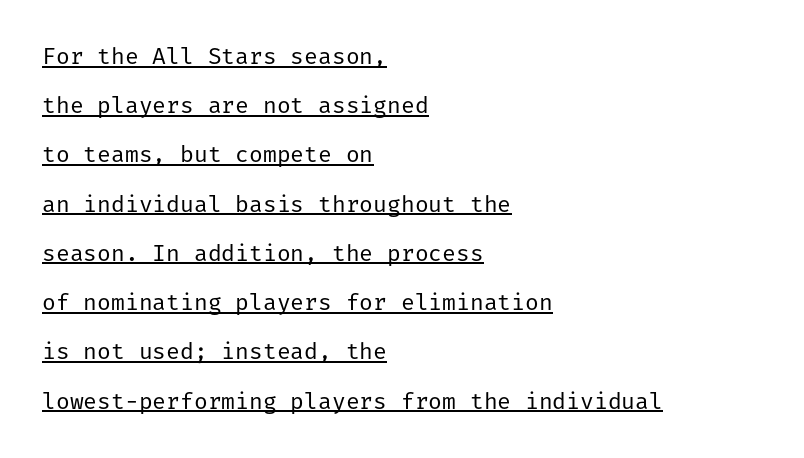
Somebody hit Ctrl+U on this one — the words are underlined. Glyph-to-glyph distance matches everyday printed text. The typeface has the unassuming heft of standard copy or less. This sample is left-justified, so line endings fall wherever the words run out. Regarding leading, the lines here are spaced well apart.
